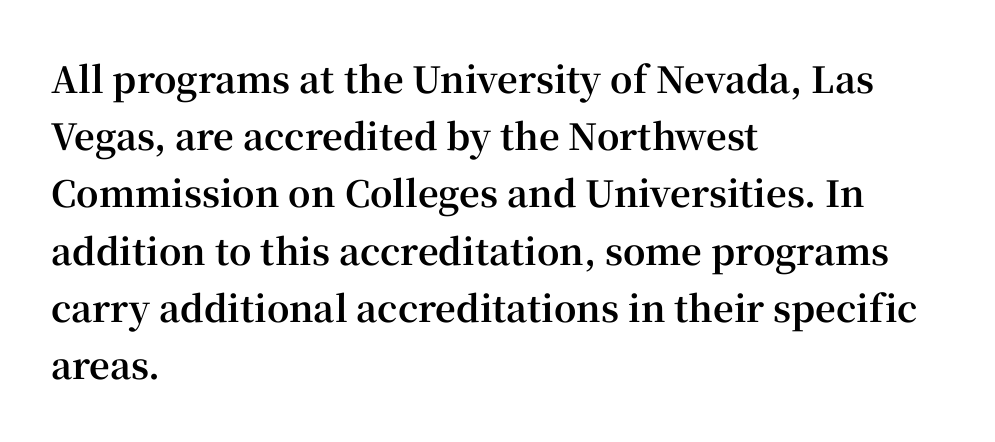
Q: Is the text bold? A: Yes.
Q: Is the text italic (slanted)? A: No, it is upright.
Q: Is the typeface a serif or a sans-serif typeface? A: Serif.
Q: Is the text underlined? A: No.
Q: How is the paragraph aligned? A: Left-aligned.
Q: Is the spacing between letters normal or unusually wide? A: Normal.
Q: Is the spacing between lines tight, normal or loose? A: Normal.
Q: Width (condensed, normal, or wide)? A: Normal.
Q: Stroke contrast? A: High.
Q: x-height? A: Medium.
Q: Monospaced? A: No.
